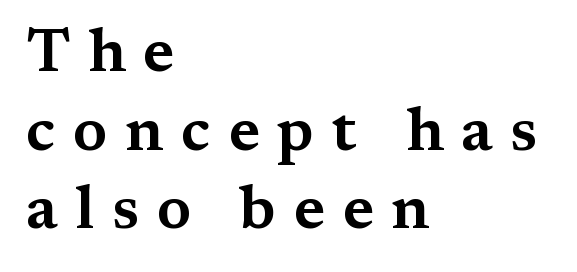
Compared with typical paragraphs, the rows here are spaced about the same. Leftover space on each line is placed entirely after the last word. Quick note: underline off. Rendered with straight, roman letterforms.
